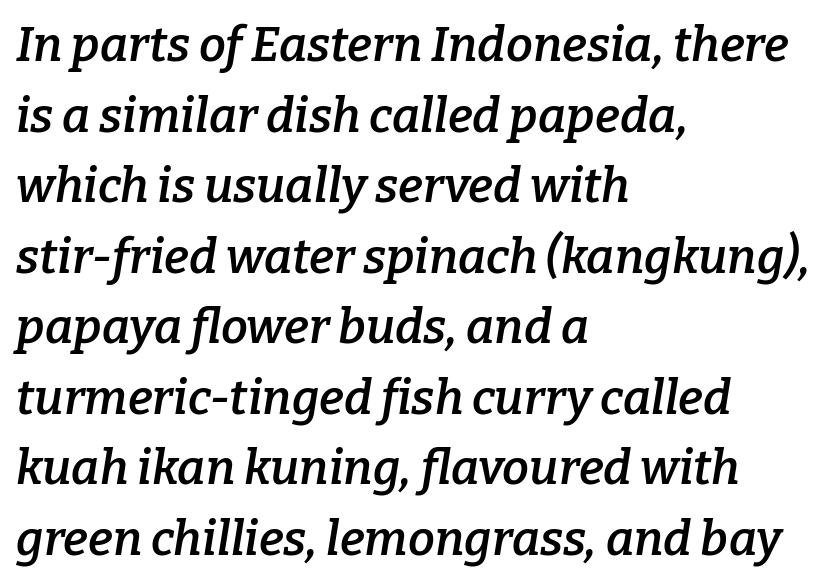
{"serif": "yes", "italic": "yes", "lean": "right", "slant_degrees": 9, "bold": "semi", "weight": "semibold", "width": "normal", "stroke_contrast": "low", "x_height": "medium", "monospaced": "no", "underline": "no", "align": "left", "line_spacing": "normal", "line_spacing_ratio": 1.47, "letter_spacing": "normal", "letter_spacing_em": 0.0, "glyph_px": 48}
